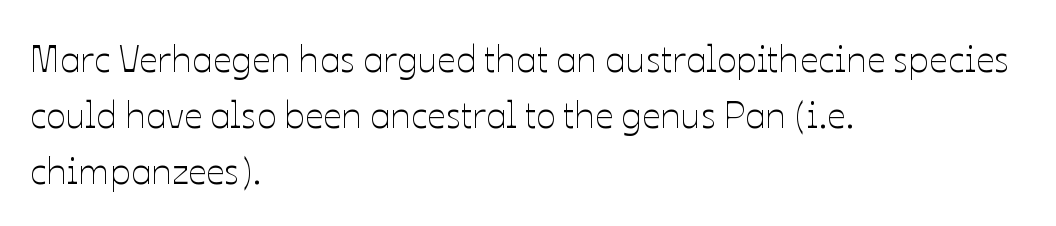
Q: Is the text bold? A: No.
Q: Is the text italic (slanted)? A: No, it is upright.
Q: Is the text underlined? A: No.
Q: How is the paragraph aligned? A: Left-aligned.
Q: Is the spacing between letters normal or unusually wide? A: Normal.
Q: Is the spacing between lines tight, normal or loose? A: Normal.
Q: Width (condensed, normal, or wide)? A: Normal.
Q: Stroke contrast? A: Low.
Q: x-height? A: Medium.
Q: Monospaced? A: No.
